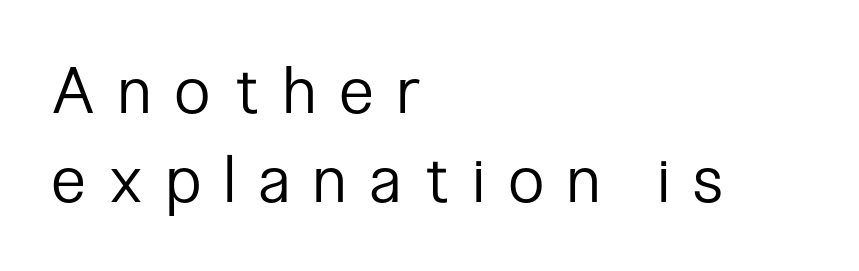
Q: Is the text bold? A: No.
Q: Is the text italic (slanted)? A: No, it is upright.
Q: Is the typeface a serif or a sans-serif typeface? A: Sans-serif.
Q: Is the text underlined? A: No.
Q: How is the paragraph aligned? A: Left-aligned.
Q: Is the spacing between letters normal or unusually wide? A: Unusually wide.
Q: Is the spacing between lines tight, normal or loose? A: Normal.
Q: Width (condensed, normal, or wide)? A: Condensed.
Q: Stroke contrast? A: Low.
Q: x-height? A: Medium.
Q: Monospaced? A: No.
